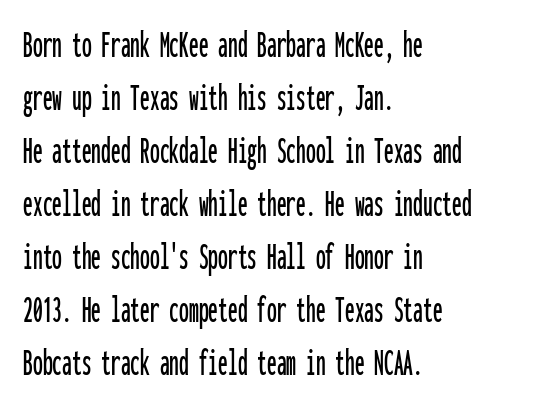
Baseline-to-baseline distance is the conventional proportion of letter height. You can tell it's not italic because the verticals are truly vertical. The lines are quadded left. The passage shown is typed in a monospace face where columns stay perfectly aligned. The letterforms sit shoulder to shoulder at normal distance.
